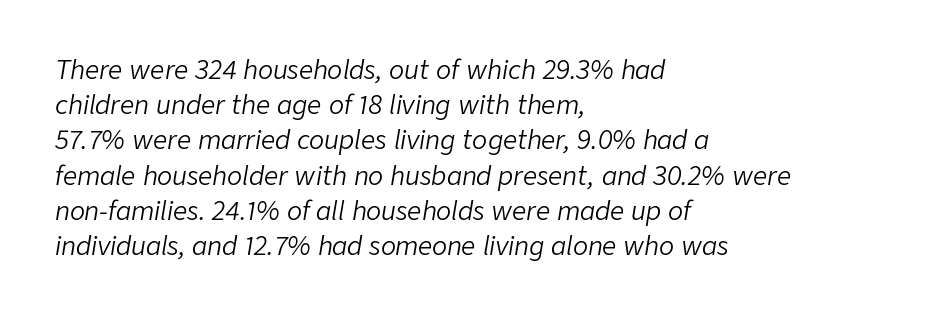
Q: Is the text bold? A: No.
Q: Is the text italic (slanted)? A: Yes, it leans right by about 9 degrees.
Q: Is the text underlined? A: No.
Q: How is the paragraph aligned? A: Left-aligned.
Q: Is the spacing between letters normal or unusually wide? A: Normal.
Q: Is the spacing between lines tight, normal or loose? A: Normal.
